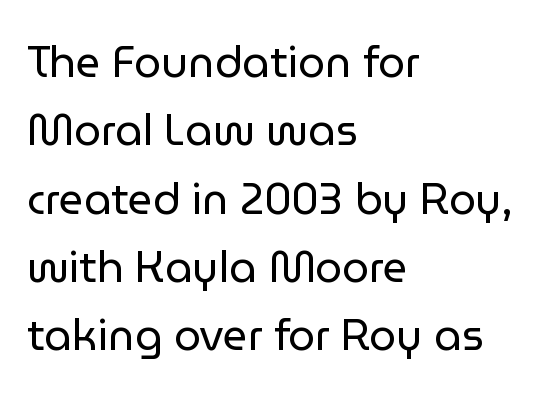
The image shows 43 px regular-weight sans-serif type, upright; set left-aligned, normal line spacing (1.59x), normal letter spacing, not underlined; low stroke contrast and a medium x-height.
